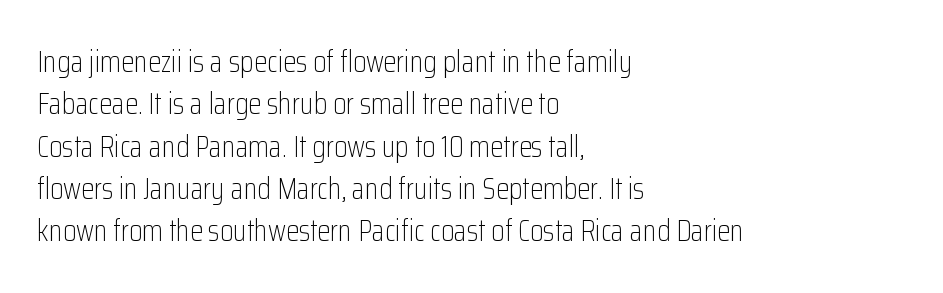
The image shows 30 px light, condensed sans-serif type, upright; set left-aligned, normal line spacing (1.41x), normal letter spacing, not underlined; low stroke contrast and a medium x-height.
